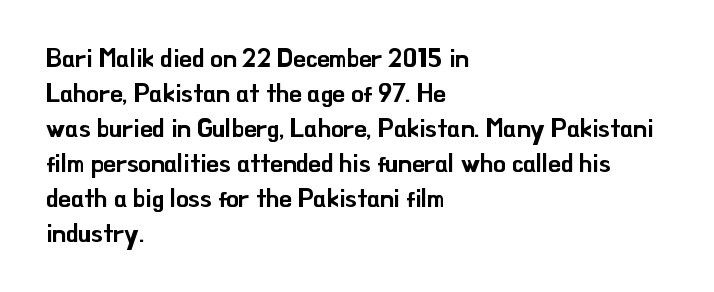
Q: Is the text italic (slanted)? A: No, it is upright.
Q: Is the text underlined? A: No.
Q: How is the paragraph aligned? A: Left-aligned.
Q: Is the spacing between letters normal or unusually wide? A: Normal.
Q: Is the spacing between lines tight, normal or loose? A: Normal.
